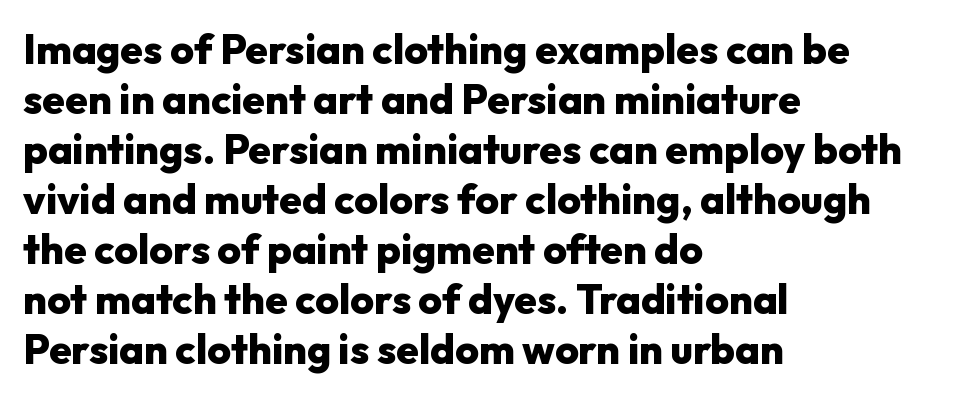
Q: Is the text bold? A: Yes.
Q: Is the text italic (slanted)? A: No, it is upright.
Q: Is the typeface a serif or a sans-serif typeface? A: Sans-serif.
Q: Is the text underlined? A: No.
Q: How is the paragraph aligned? A: Left-aligned.
Q: Is the spacing between letters normal or unusually wide? A: Normal.
Q: Width (condensed, normal, or wide)? A: Normal.
Q: Stroke contrast? A: Low.
Q: x-height? A: Medium.
Q: Monospaced? A: No.
